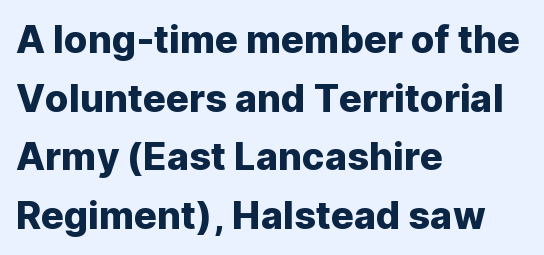
{"serif": "no", "italic": "no", "width": "normal", "stroke_contrast": "low", "x_height": "medium", "monospaced": "no", "underline": "no", "align": "left", "line_spacing": "normal", "line_spacing_ratio": 1.54, "letter_spacing": "normal", "letter_spacing_em": 0.0, "glyph_px": 38}
